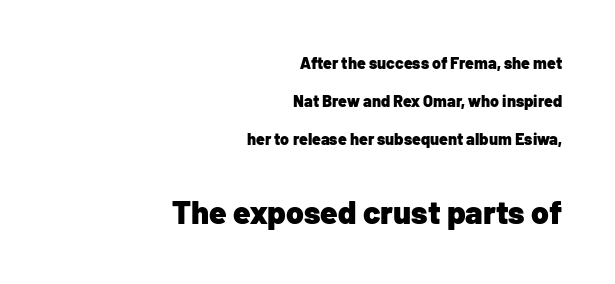
{"serif": "no", "italic": "no", "bold": "yes", "weight": "heavy", "width": "normal", "stroke_contrast": "low", "x_height": "medium", "monospaced": "no", "underline": "no", "align": "right", "line_spacing": "loose", "line_spacing_ratio": 2.36, "letter_spacing": "normal", "letter_spacing_em": 0.0, "larger_block": "second", "size_ratio": 2.0, "glyph_px": 32}
